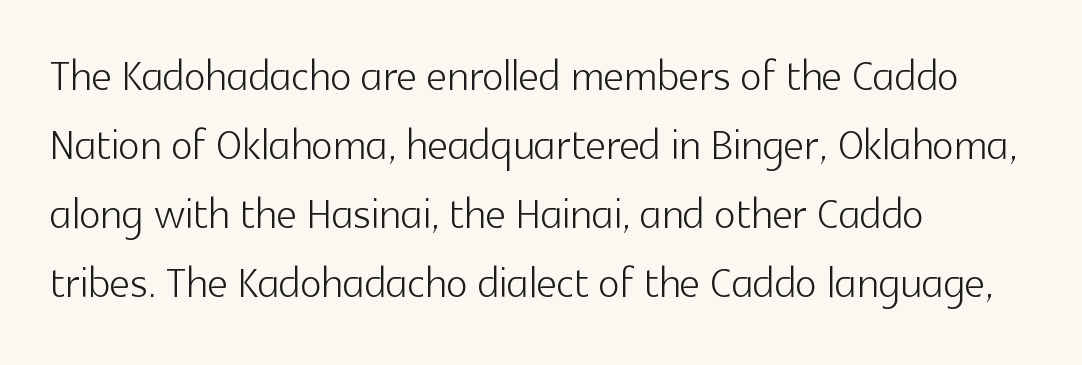
Q: Is the text bold? A: No.
Q: Is the text italic (slanted)? A: No, it is upright.
Q: Is the typeface a serif or a sans-serif typeface? A: Sans-serif.
Q: Is the text underlined? A: No.
Q: How is the paragraph aligned? A: Left-aligned.
Q: Is the spacing between letters normal or unusually wide? A: Normal.
Q: Width (condensed, normal, or wide)? A: Normal.
Q: x-height? A: Medium.
Q: Monospaced? A: No.
